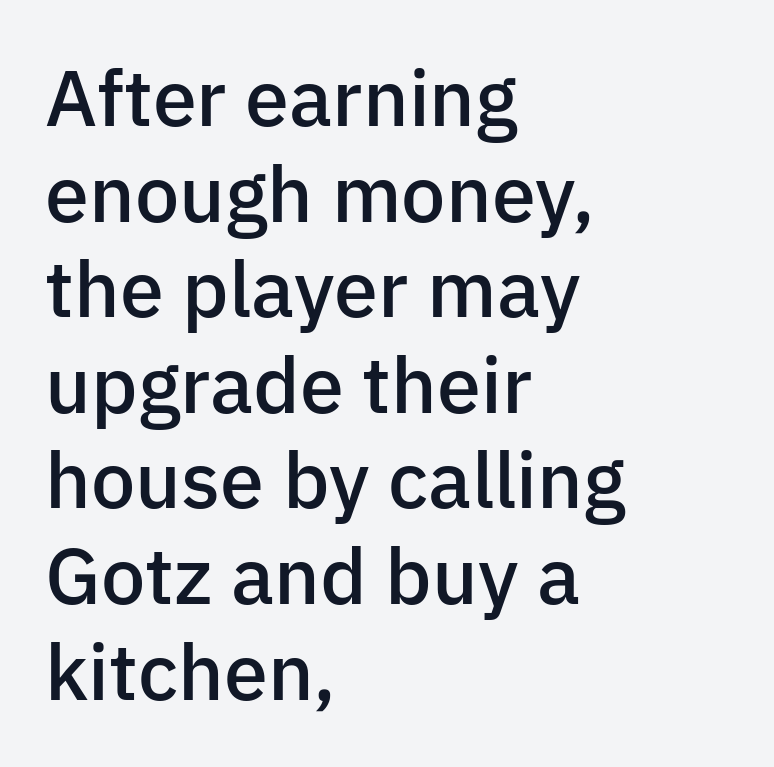
Compared with a centered layout, this one pins lines to the left instead. A somewhat darkened texture: the type is semibold rather than bold. The letters advance in unequal steps, a hallmark of proportional type. Compared with typical body copy, the letter spacing here is the same. Look at the bottom of the vertical strokes: they stop flat, with no serifs.
